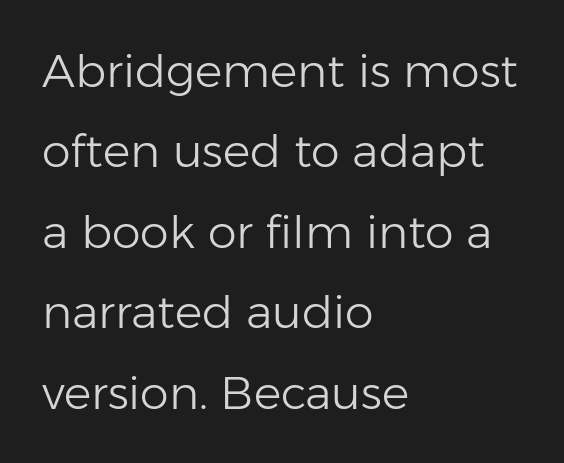
The letters carry no serifs — their stems end cleanly without finishing strokes. Has an underline been added? It has not. Do the characters align in a grid? No, the font is proportional. Leftover space on each line is placed entirely after the last word. Is this a heavy cut? Hardly; it is regular or lighter. You could call the tracking neutral — neither tight nor loose.
